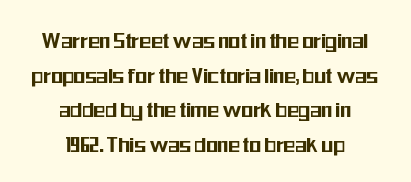
{"italic": "no", "underline": "no", "align": "center", "line_spacing": "normal", "line_spacing_ratio": 1.44, "letter_spacing": "normal", "letter_spacing_em": 0.0, "glyph_px": 24}
